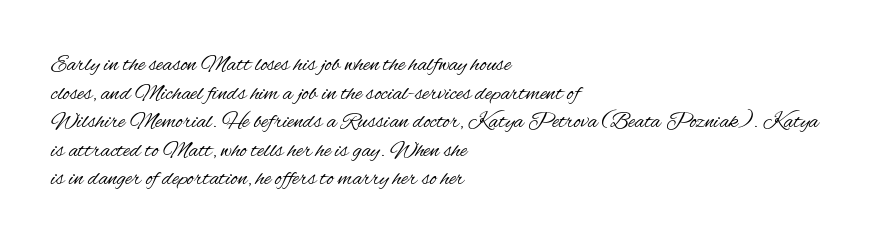
Beneath every word, the page is bare. On a weight scale, this lands at 450 or below. Look at the tracking — it's just the regular setting, nothing added. The typesetter chose a ragged-right arrangement here.
